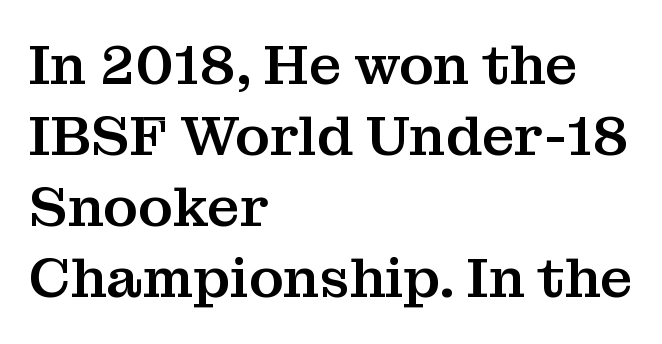
{"serif": "yes", "italic": "no", "width": "normal", "stroke_contrast": "medium", "x_height": "medium", "monospaced": "no", "underline": "no", "align": "left", "line_spacing": "normal", "line_spacing_ratio": 1.27, "letter_spacing": "normal", "letter_spacing_em": 0.0, "glyph_px": 56}
